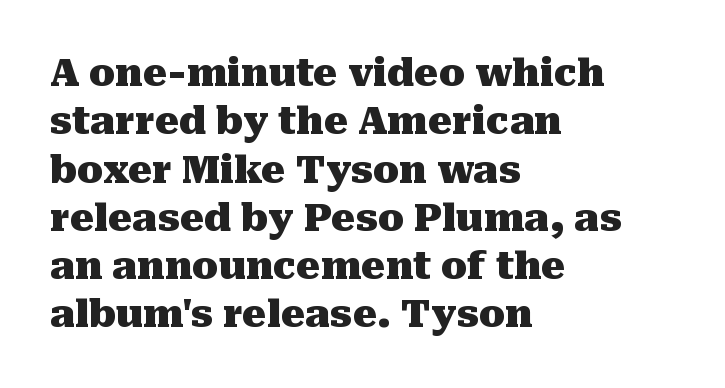
Font category for this specimen: serif. The rendering uses natural spacing where letterforms have individual widths. Typeset ragged right — the left edge is the straight one. Default kerning and tracking; the words read as compact shapes.
